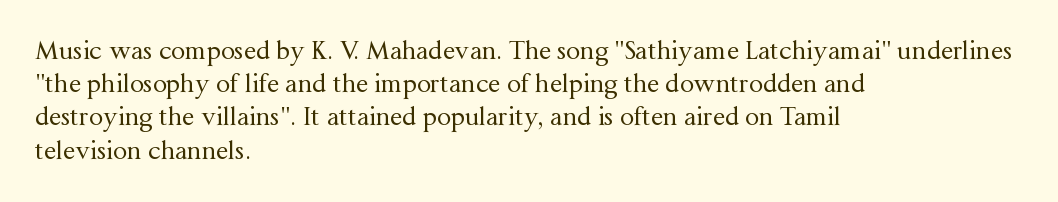
The image shows 25 px text type, upright; set left-aligned, normal line spacing (1.33x), normal letter spacing, not underlined.
